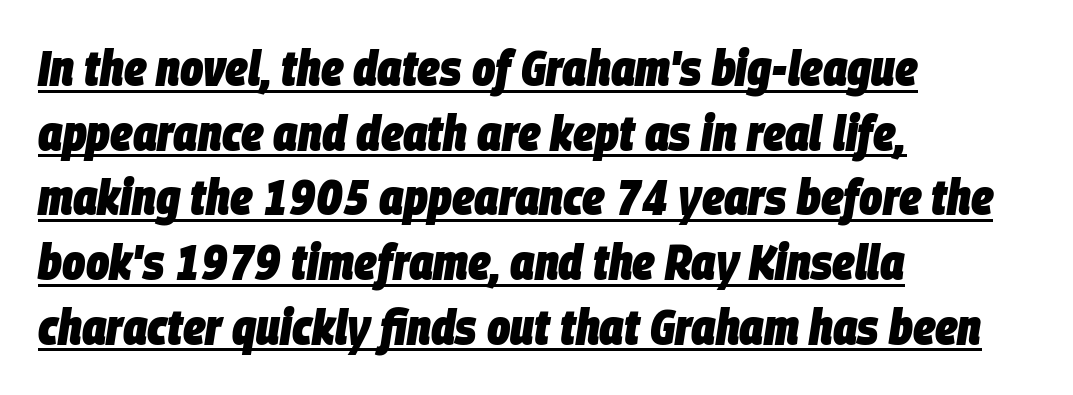
Q: Is the text bold? A: Yes.
Q: Is the text italic (slanted)? A: Yes, it leans right by about 9 degrees.
Q: Is the text underlined? A: Yes.
Q: How is the paragraph aligned? A: Left-aligned.
Q: Is the spacing between letters normal or unusually wide? A: Normal.
Q: Is the spacing between lines tight, normal or loose? A: Normal.
Q: Width (condensed, normal, or wide)? A: Condensed.
Q: Stroke contrast? A: Low.
Q: x-height? A: Large.
Q: Monospaced? A: No.
